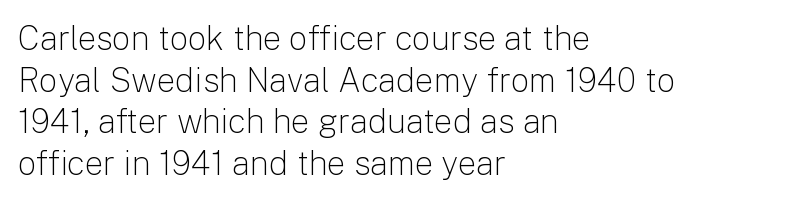
{"serif": "no", "italic": "no", "bold": "no", "weight": "light", "width": "normal", "stroke_contrast": "low", "x_height": "medium", "monospaced": "no", "underline": "no", "align": "left", "line_spacing": "normal", "line_spacing_ratio": 1.26, "letter_spacing": "normal", "letter_spacing_em": 0.0, "glyph_px": 33}
